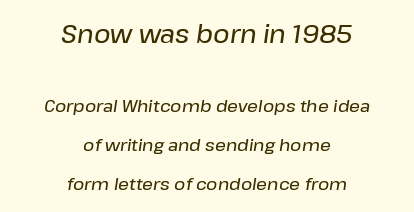
The image shows 25 px text type, italic (leaning right); set centered, loose line spacing (2.29x), normal letter spacing, not underlined; the first (top) block is 1.47x larger.
